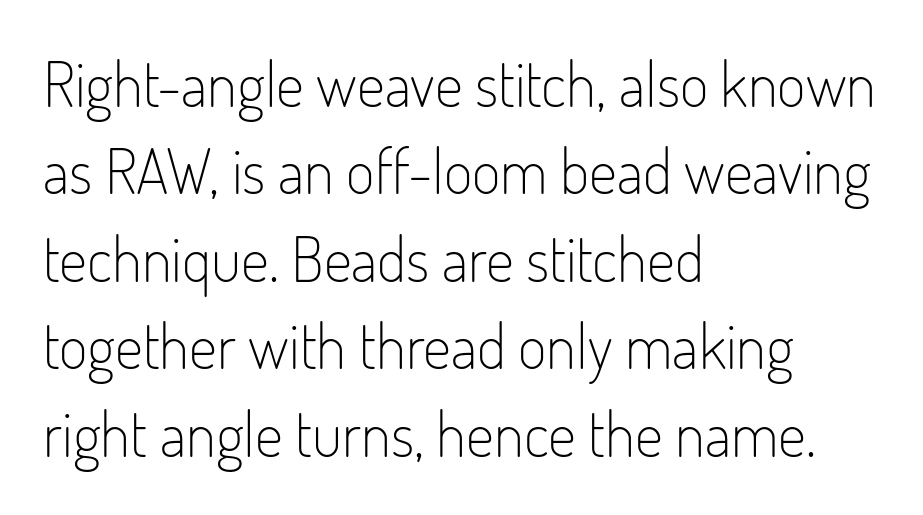
{"serif": "no", "italic": "no", "bold": "no", "weight": "light", "width": "condensed", "stroke_contrast": "low", "x_height": "small", "monospaced": "no", "underline": "no", "align": "left", "line_spacing": "normal", "line_spacing_ratio": 1.41, "letter_spacing": "normal", "letter_spacing_em": 0.0, "glyph_px": 62}
